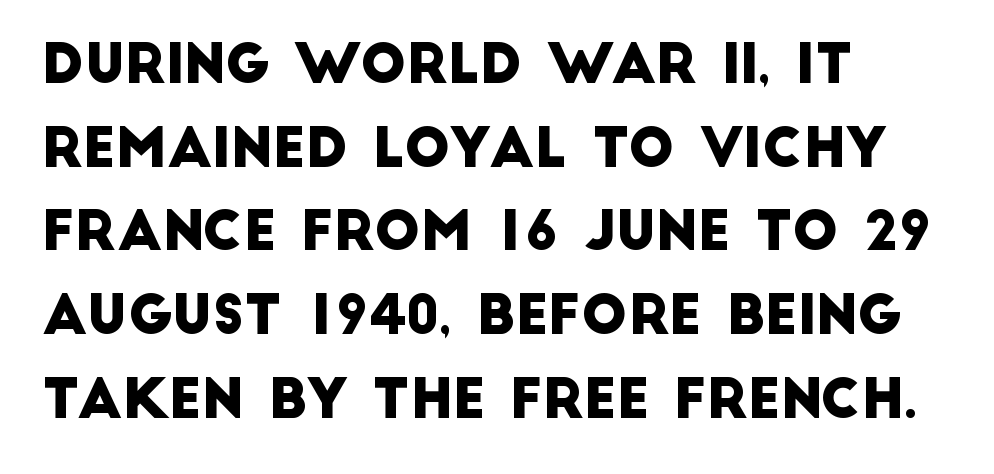
The text block is weighted toward the left margin, trailing off unevenly rightward. Looks like regular typesetting: each glyph gets only the width it needs. Words float on clear page, feet unadorned. Leading matches the norm, producing a regular column.
